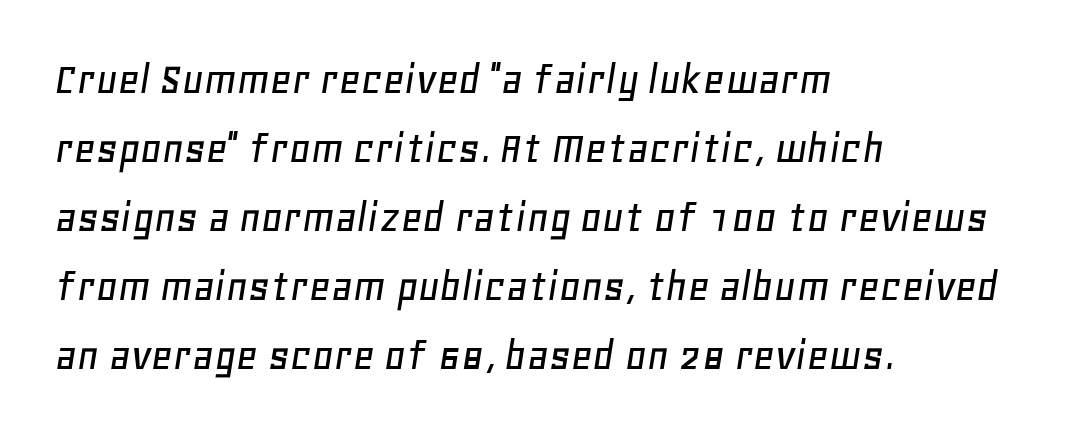
Short and long lines alike share a common starting point at left. The letters advance in unequal steps, a hallmark of proportional type. Leading matches the norm, producing a regular column. Glance below the letters and you will spot only blank space.
